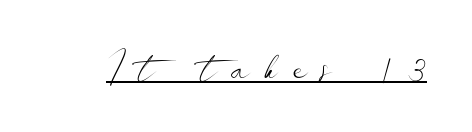
Note the varied advance widths — an 'i' is clearly narrower than an 'm'. Underlined type. No heavy texture on the line: the type isn't bold. The horizontal fit of the characters is loose and conspicuously gappy. Classification — sans serif.
